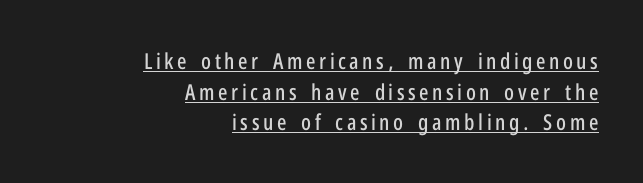
The image shows 22 px text type, upright; set right-aligned, normal line spacing (1.39x), underlined.
